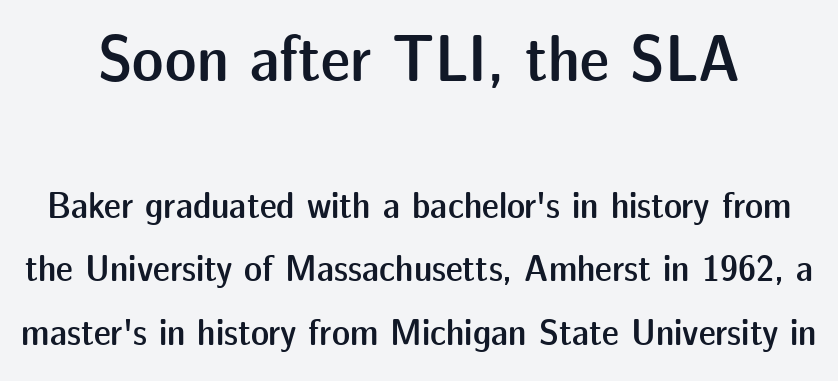
{"serif": "no", "italic": "no", "bold": "semi", "weight": "semibold", "width": "normal", "stroke_contrast": "low", "x_height": "medium", "monospaced": "no", "underline": "no", "line_spacing": "normal", "line_spacing_ratio": 1.66, "letter_spacing": "normal", "letter_spacing_em": 0.0, "larger_block": "first", "size_ratio": 1.74, "glyph_px": 66}
